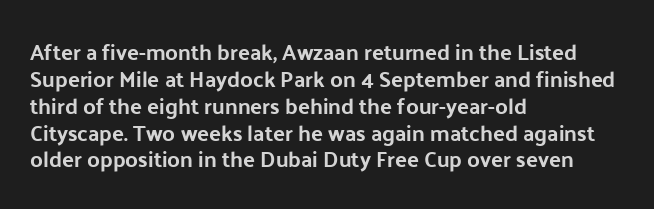
Q: Is the text italic (slanted)? A: No, it is upright.
Q: Is the text underlined? A: No.
Q: How is the paragraph aligned? A: Left-aligned.
Q: Is the spacing between letters normal or unusually wide? A: Normal.
